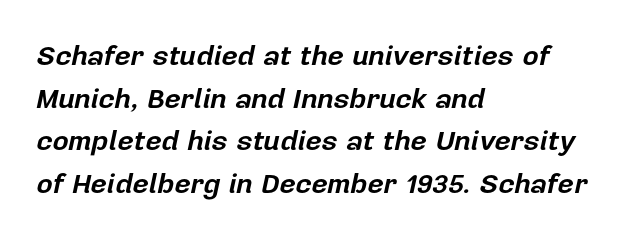
The letterforms sit shoulder to shoulder at normal distance. The glyphs are unaccompanied by any horizontal stroke below them. Notice how the stems are inclined rather than vertical — that's the hallmark of italics. These lines are rendered in a variable-pitch font. The face used here has the dense, thick strokes of a bold.
